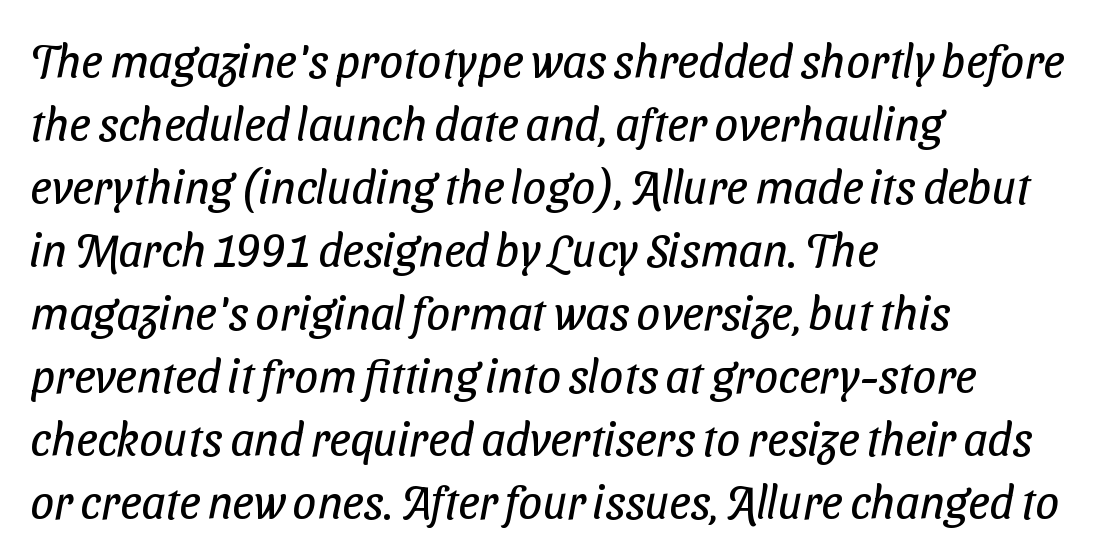
{"serif": "no", "bold": "no", "weight": "regular", "width": "condensed", "stroke_contrast": "low", "x_height": "medium", "monospaced": "no", "underline": "no", "align": "left", "line_spacing": "normal", "line_spacing_ratio": 1.34, "letter_spacing": "normal", "letter_spacing_em": 0.0, "glyph_px": 47}
